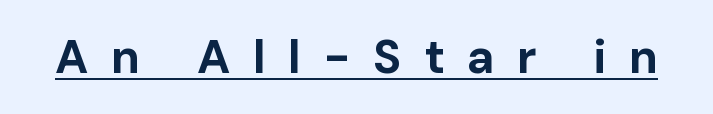
A full-strength bold gives these letters their thick strokes. No italicization has been applied; the sample stays upright. A typesetter would label this face a sans. There is plenty of visible air inserted between adjacent glyphs. Beneath each row of characters lies a ruled line.
